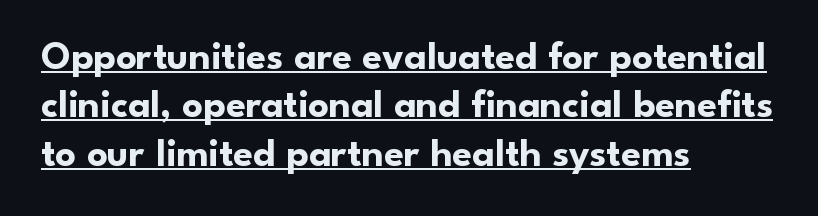
All the whitespace from short lines collects on the right. Nope, no serifs anywhere on these letters. The tracking reads as untouched default to a designer's eye. The lettering holds an erect, upright posture throughout.
